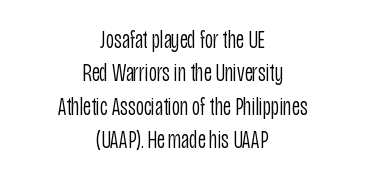
The image shows 25 px text type, upright; set centered, normal line spacing (1.34x), normal letter spacing, not underlined.
